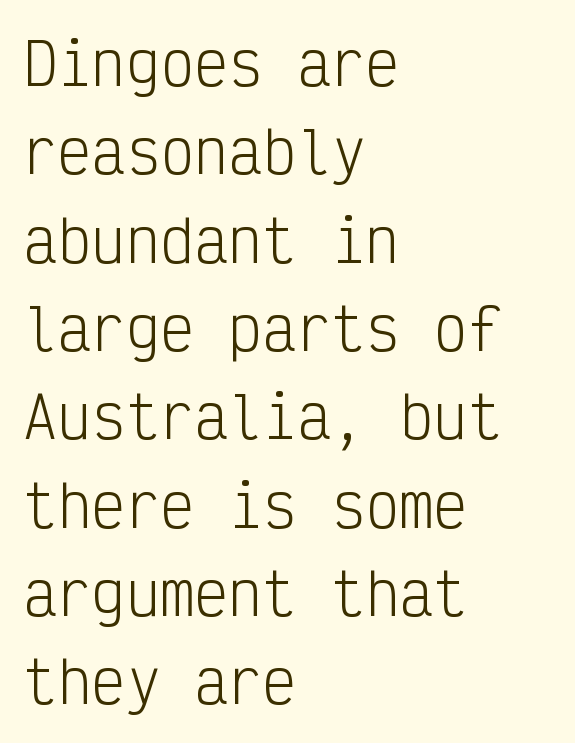
The image shows 57 px light, condensed sans-serif type, upright, monospaced; set left-aligned, normal line spacing (1.55x), normal letter spacing, not underlined; low stroke contrast and a medium x-height.
